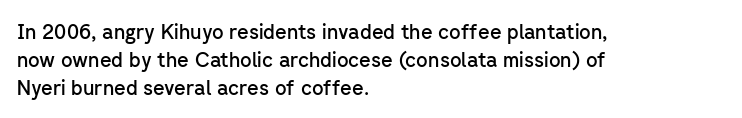
The image shows 20 px text type, upright; set left-aligned, normal line spacing (1.4x), normal letter spacing, not underlined.
